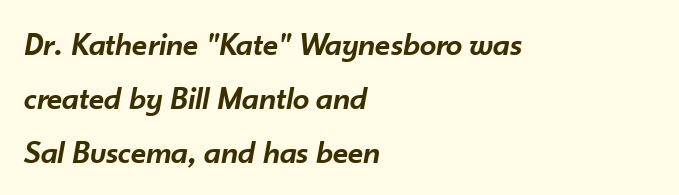
Q: Is the text bold? A: Semi-bold.
Q: Is the text italic (slanted)? A: Yes, it leans right by about 10 degrees.
Q: Is the text underlined? A: No.
Q: How is the paragraph aligned? A: Left-aligned.
Q: Is the spacing between letters normal or unusually wide? A: Normal.
Q: Is the spacing between lines tight, normal or loose? A: Normal.
Q: Width (condensed, normal, or wide)? A: Normal.
Q: Stroke contrast? A: Low.
Q: x-height? A: Small.
Q: Monospaced? A: No.
